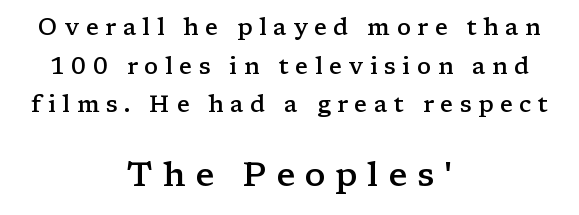
{"serif": "yes", "italic": "no", "bold": "semi", "weight": "semibold", "width": "wide", "stroke_contrast": "low", "x_height": "medium", "monospaced": "no", "underline": "no", "align": "center", "line_spacing": "normal", "line_spacing_ratio": 1.68, "letter_spacing": "wide", "letter_spacing_em": 0.29, "larger_block": "second", "size_ratio": 1.48, "glyph_px": 34}
